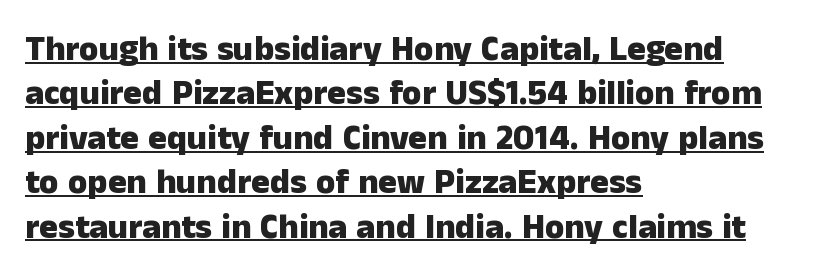
Q: Is the text bold? A: Yes.
Q: Is the text italic (slanted)? A: No, it is upright.
Q: Is the typeface a serif or a sans-serif typeface? A: Sans-serif.
Q: Is the text underlined? A: Yes.
Q: How is the paragraph aligned? A: Left-aligned.
Q: Is the spacing between letters normal or unusually wide? A: Normal.
Q: Is the spacing between lines tight, normal or loose? A: Normal.
Q: Width (condensed, normal, or wide)? A: Normal.
Q: Stroke contrast? A: Low.
Q: x-height? A: Medium.
Q: Monospaced? A: No.
